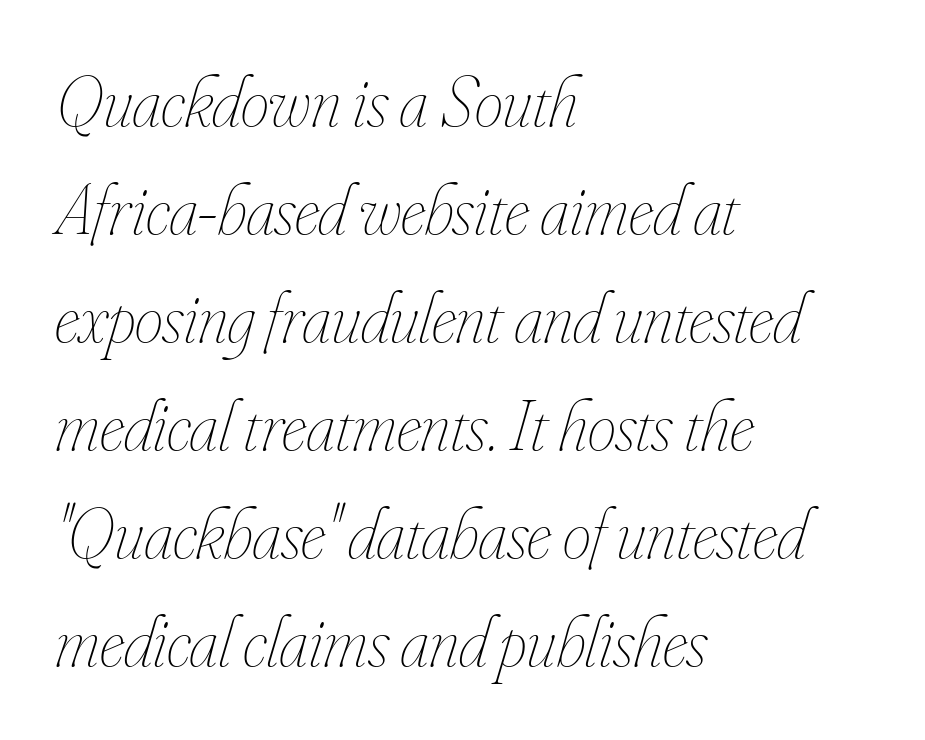
{"italic": "yes", "lean": "right", "slant_degrees": 16, "bold": "no", "weight": "thin", "width": "condensed", "stroke_contrast": "low", "x_height": "small", "monospaced": "no", "underline": "no", "align": "left", "line_spacing": "normal", "line_spacing_ratio": 1.5, "letter_spacing": "normal", "letter_spacing_em": 0.0, "glyph_px": 72}
